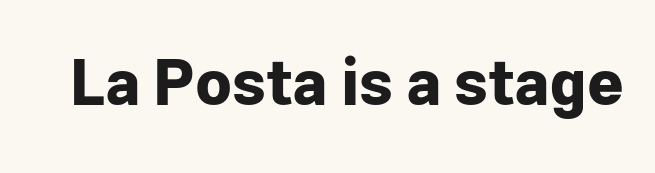
Quick note: not italic, upright. The letters are bold, with thick, heavy strokes. Any mark beneath the type? The region is blank. Here the designer chose a conventional face with non-uniform glyph widths.
